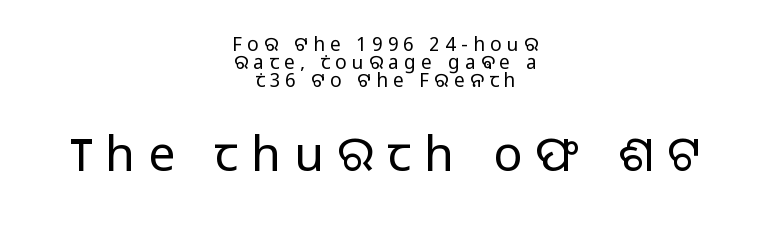
The image shows 48 px light sans-serif type, upright; set centered, tight line spacing (0.96x), unusually wide letter spacing (+0.28 em), not underlined; the second (bottom) block is 2.53x larger; low stroke contrast and a medium x-height.
